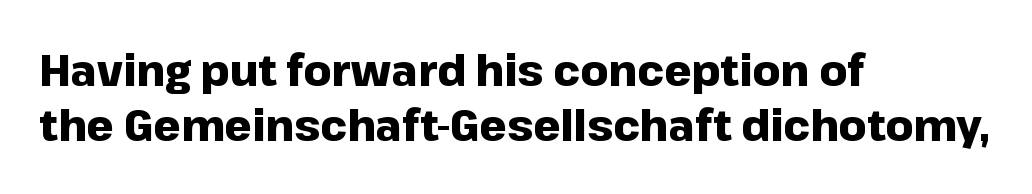
The image shows 43 px heavy sans-serif type, upright; set left-aligned, normal line spacing (1.28x), normal letter spacing, not underlined; low stroke contrast and a medium x-height.
